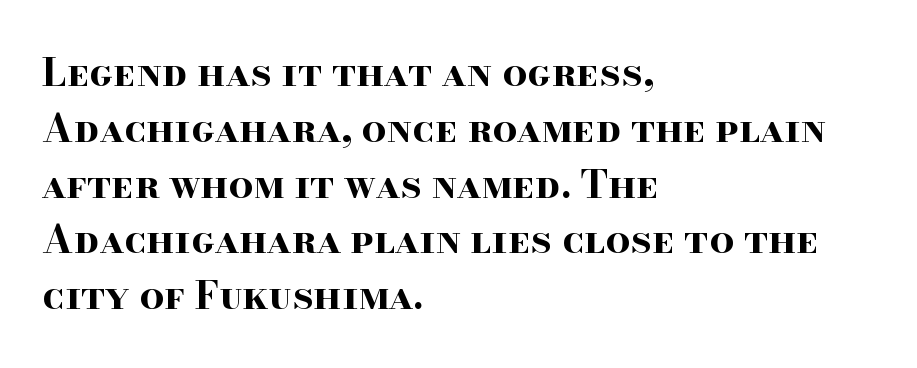
The image shows 39 px bold, wide serif type, upright; set left-aligned, normal line spacing (1.43x), normal letter spacing, not underlined; high stroke contrast and a small x-height.
